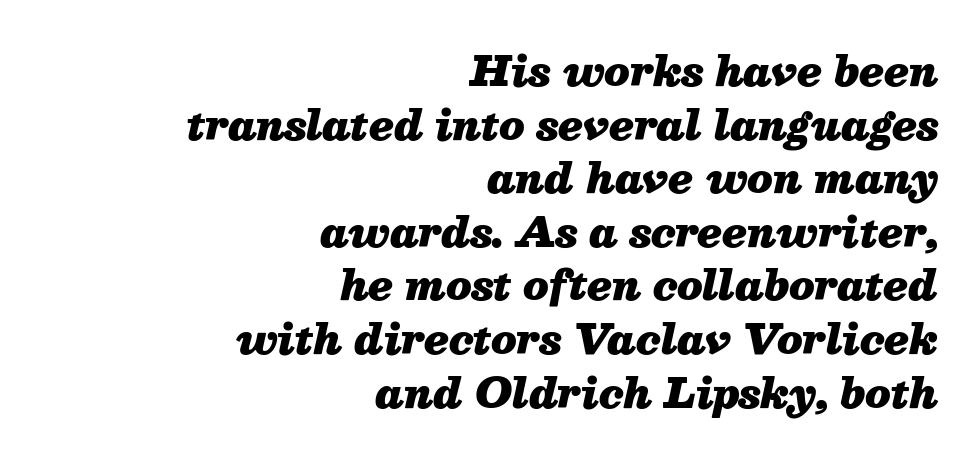
Q: Is the text bold? A: Yes.
Q: Is the text italic (slanted)? A: Yes, it leans right by about 13 degrees.
Q: Is the text underlined? A: No.
Q: How is the paragraph aligned? A: Right-aligned.
Q: Is the spacing between letters normal or unusually wide? A: Normal.
Q: Is the spacing between lines tight, normal or loose? A: Normal.
Q: Width (condensed, normal, or wide)? A: Normal.
Q: Stroke contrast? A: Medium.
Q: x-height? A: Medium.
Q: Monospaced? A: No.
